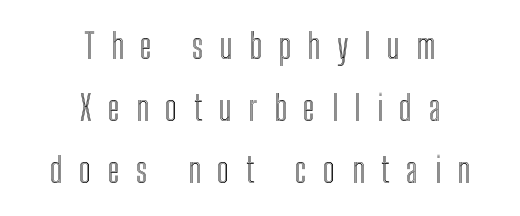
Looks like regular typesetting: each glyph gets only the width it needs. The gaps between neighbouring characters are conspicuously large. The lines in this sample share a center point and differ in where they start and stop. Nobody drew a line under any word here.
